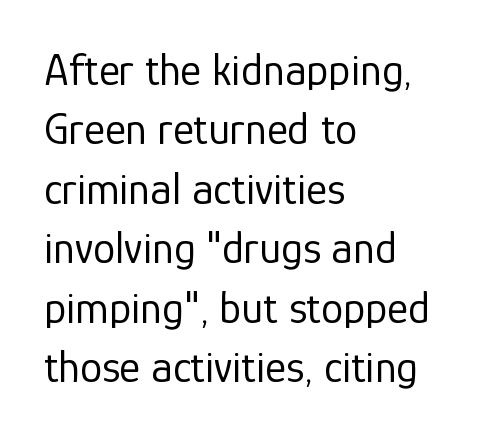
Q: Is the text bold? A: No.
Q: Is the text italic (slanted)? A: No, it is upright.
Q: Is the typeface a serif or a sans-serif typeface? A: Sans-serif.
Q: Is the text underlined? A: No.
Q: How is the paragraph aligned? A: Left-aligned.
Q: Is the spacing between letters normal or unusually wide? A: Normal.
Q: Is the spacing between lines tight, normal or loose? A: Normal.
Q: Width (condensed, normal, or wide)? A: Normal.
Q: Stroke contrast? A: Low.
Q: x-height? A: Medium.
Q: Monospaced? A: No.
